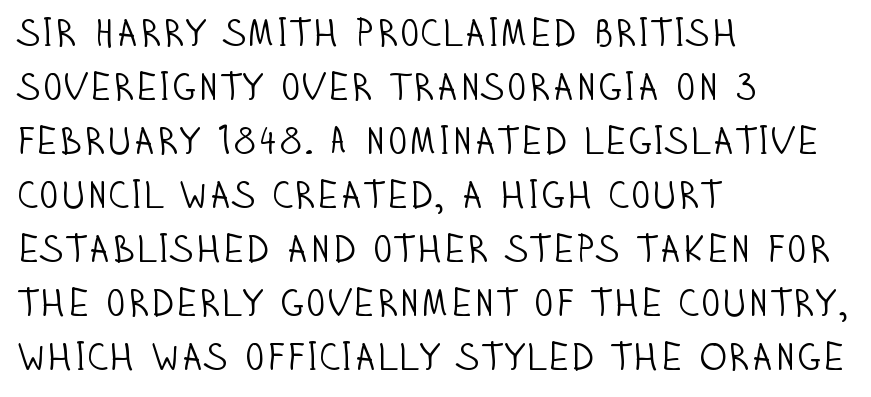
{"serif": "no", "italic": "no", "bold": "no", "weight": "light", "width": "condensed", "stroke_contrast": "low", "x_height": "large", "monospaced": "no", "underline": "no", "align": "left", "line_spacing": "normal", "line_spacing_ratio": 1.42, "letter_spacing": "normal", "letter_spacing_em": 0.0, "glyph_px": 38}
